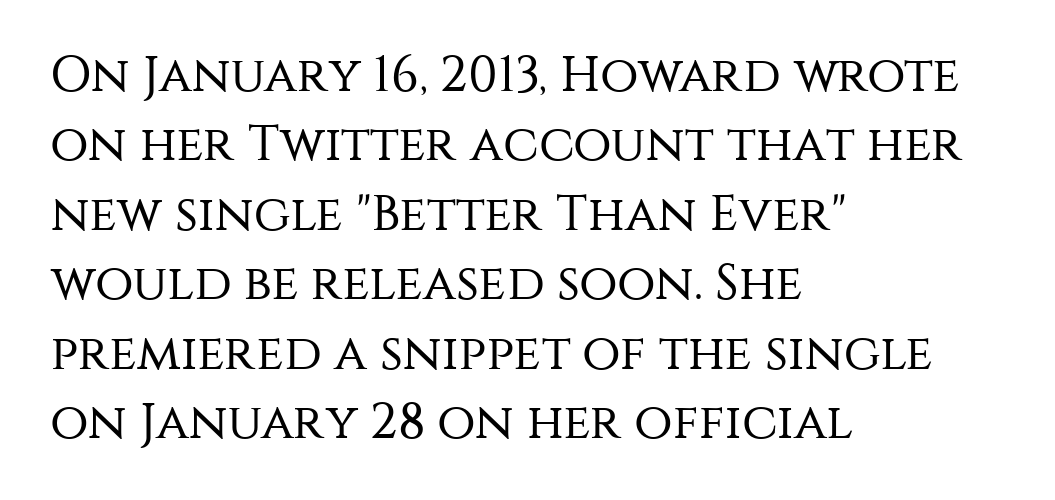
{"serif": "no", "italic": "no", "bold": "no", "weight": "regular", "width": "normal", "stroke_contrast": "medium", "x_height": "large", "monospaced": "no", "underline": "no", "align": "left", "line_spacing": "normal", "line_spacing_ratio": 1.39, "letter_spacing": "normal", "letter_spacing_em": 0.0, "glyph_px": 50}
